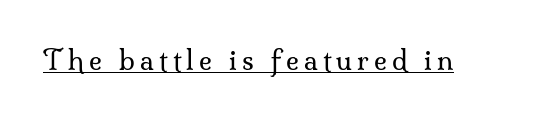
{"italic": "no", "bold": "no", "underline": "yes", "glyph_px": 27}
